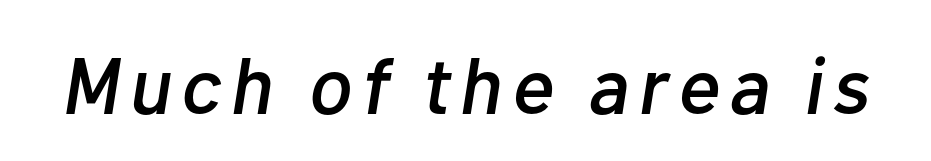
{"italic": "yes", "lean": "right", "slant_degrees": 10, "width": "normal", "stroke_contrast": "low", "x_height": "medium", "monospaced": "no", "underline": "no", "glyph_px": 80}
